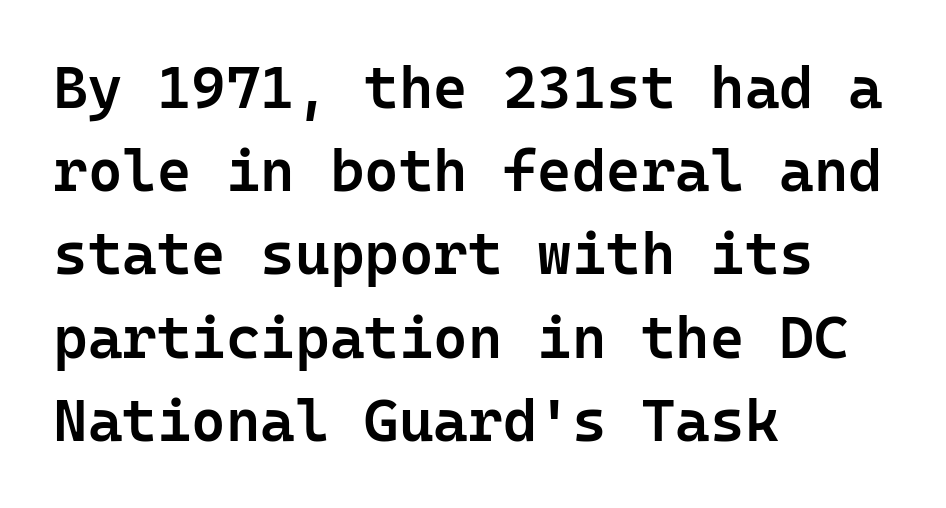
{"serif": "no", "italic": "no", "bold": "semi", "weight": "semibold", "width": "normal", "stroke_contrast": "low", "x_height": "medium", "underline": "no", "align": "left", "line_spacing": "normal", "line_spacing_ratio": 1.41, "letter_spacing": "normal", "letter_spacing_em": 0.0, "glyph_px": 59}
